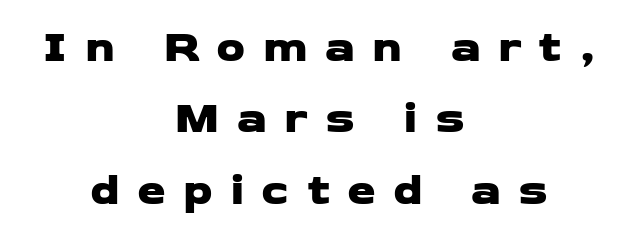
{"serif": "no", "width": "wide", "stroke_contrast": "low", "x_height": "medium", "monospaced": "no", "underline": "no", "align": "center", "line_spacing": "normal", "line_spacing_ratio": 1.55, "letter_spacing": "wide", "letter_spacing_em": 0.37, "glyph_px": 46}
